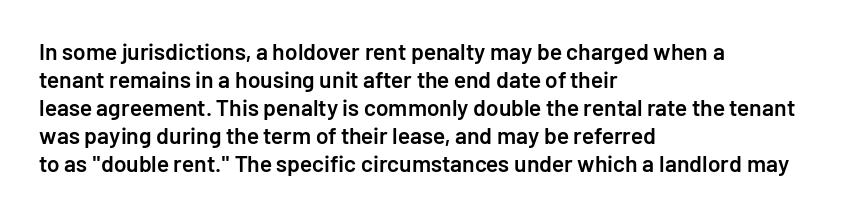
The image shows 23 px text type, upright; set left-aligned, line spacing 1.22x, normal letter spacing, not underlined.
